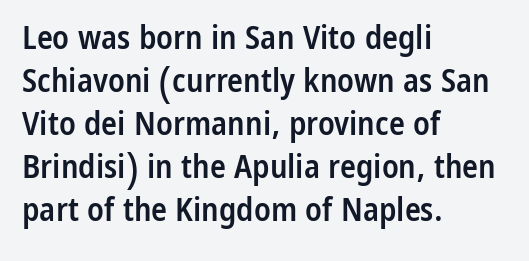
Italic? Not at all — the glyphs are vertical. These lines keep a tight, regular rhythm from letter to letter. Letters rest on an invisible, unmarked baseline. Reading down the column, the eye jumps a familiar distance to each next line. A fair bit of extra ink — the face is semibold, not bold.
